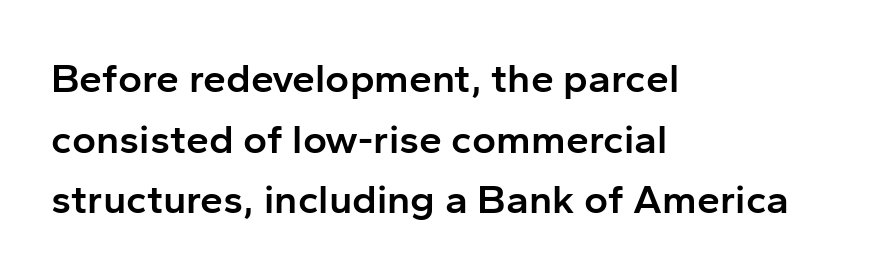
The image shows 41 px semibold sans-serif type, upright; set left-aligned, normal line spacing (1.48x), normal letter spacing, not underlined; low stroke contrast and a medium x-height.
